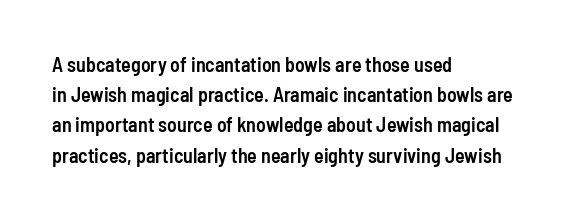
Q: Is the text bold? A: Semi-bold.
Q: Is the text italic (slanted)? A: No, it is upright.
Q: Is the text underlined? A: No.
Q: How is the paragraph aligned? A: Left-aligned.
Q: Is the spacing between letters normal or unusually wide? A: Normal.
Q: Is the spacing between lines tight, normal or loose? A: Normal.
